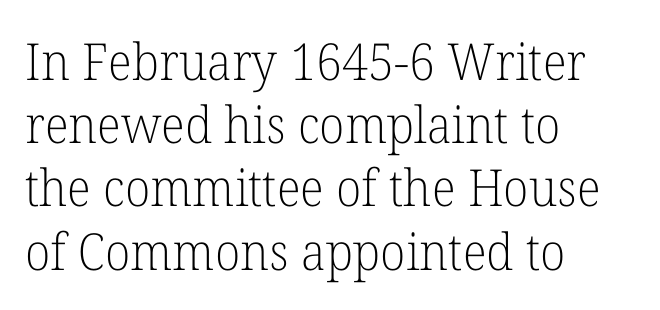
The image shows 51 px light serif type, upright; set left-aligned, line spacing 1.24x, normal letter spacing, not underlined; low stroke contrast and a medium x-height.
